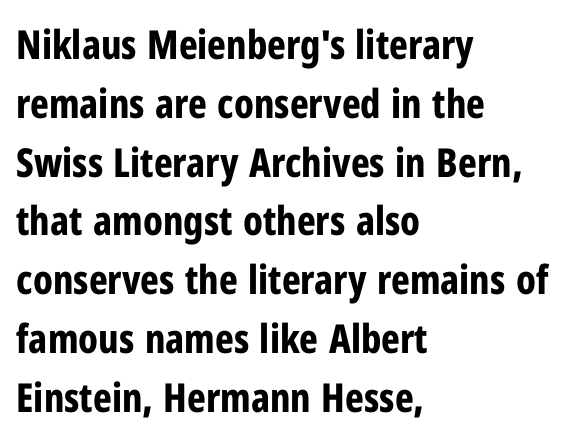
{"serif": "no", "italic": "no", "bold": "yes", "weight": "bold", "width": "condensed", "stroke_contrast": "low", "x_height": "medium", "monospaced": "no", "underline": "no", "align": "left", "line_spacing": "normal", "line_spacing_ratio": 1.47, "letter_spacing": "normal", "letter_spacing_em": 0.0, "glyph_px": 40}
